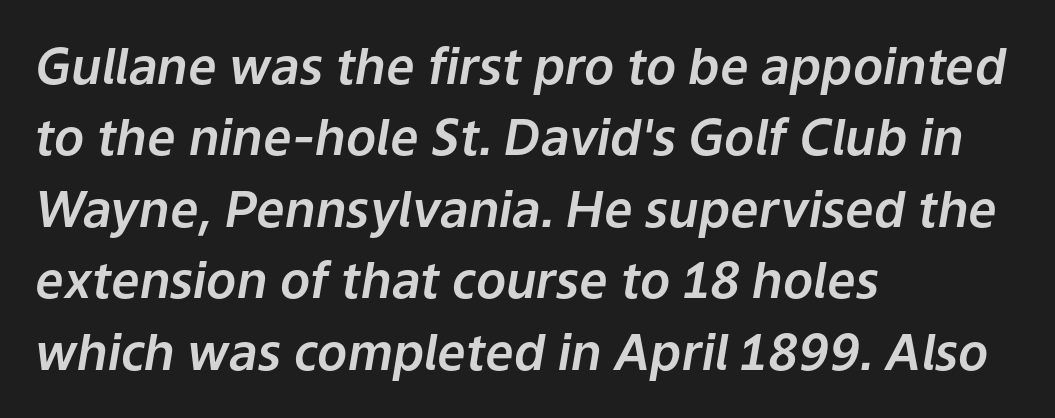
The baseline area is clear. Note the varied advance widths — an 'i' is clearly narrower than an 'm'. The block of text has a typical density, with ordinary space between rows. A classic flush-left, rag-right setting is used for this passage. The axis of the letterforms is tilted away from vertical.
